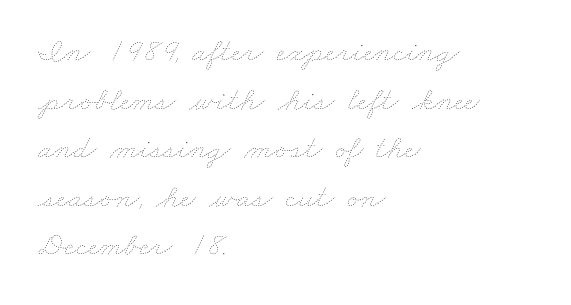
The space directly below the letters is spotless. The paragraph has a hard left edge and a soft right edge. Heaviness? Minimal to ordinary, like unemphasized prose. Character widths vary here, with narrow letters taking less room than wide ones. Normally led — the rows are evenly, conventionally spaced. What stands out about the letter spacing? Nothing — it is the standard amount.
